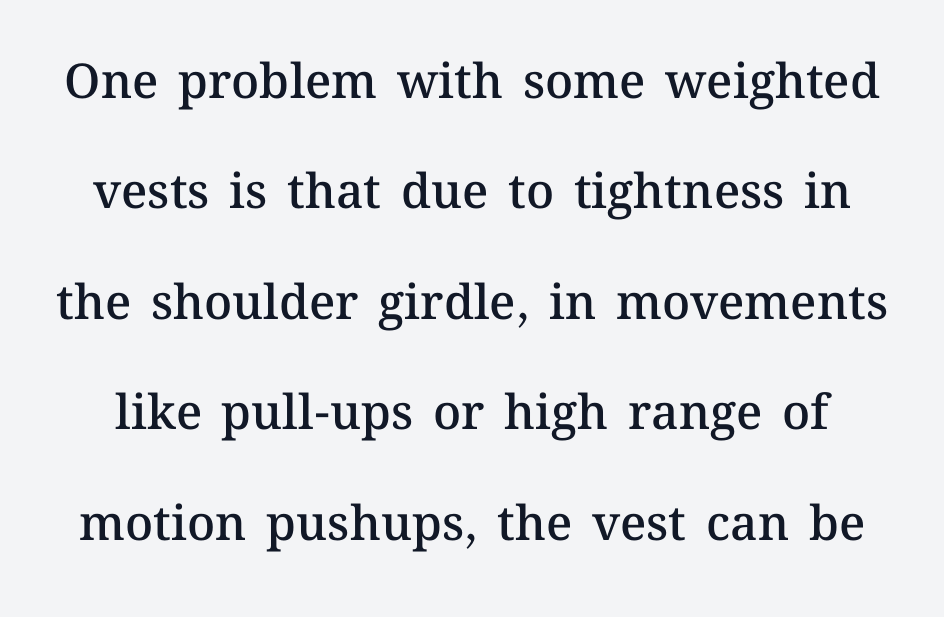
Q: Is the text bold? A: Semi-bold.
Q: Is the text italic (slanted)? A: No, it is upright.
Q: Is the text underlined? A: No.
Q: Is the spacing between letters normal or unusually wide? A: Normal.
Q: Is the spacing between lines tight, normal or loose? A: Loose.
Q: Width (condensed, normal, or wide)? A: Normal.
Q: Stroke contrast? A: Medium.
Q: x-height? A: Medium.
Q: Monospaced? A: No.
